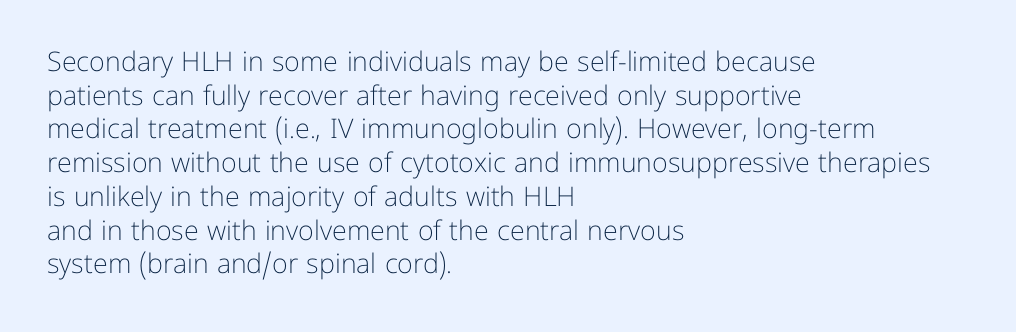
Q: Is the text bold? A: No.
Q: Is the text italic (slanted)? A: No, it is upright.
Q: Is the text underlined? A: No.
Q: How is the paragraph aligned? A: Left-aligned.
Q: Is the spacing between letters normal or unusually wide? A: Normal.
Q: Is the spacing between lines tight, normal or loose? A: Normal.
